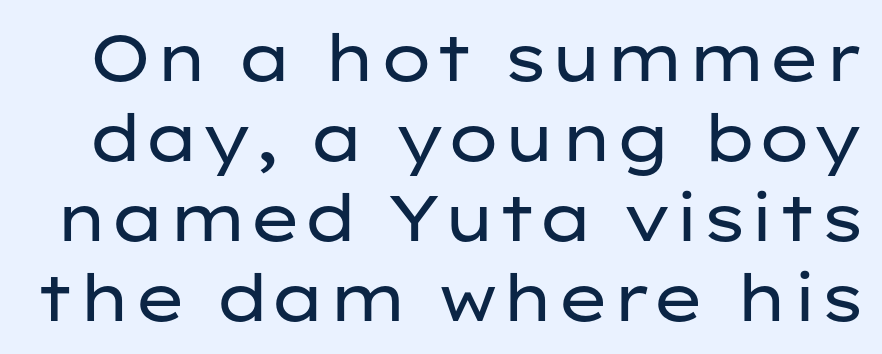
These glyphs show unthickened strokes, regular width or finer. Nope, not italic — everything's standing straight. The type family on display is of the sans-serif kind. Successive baselines arrive at the customary interval.
